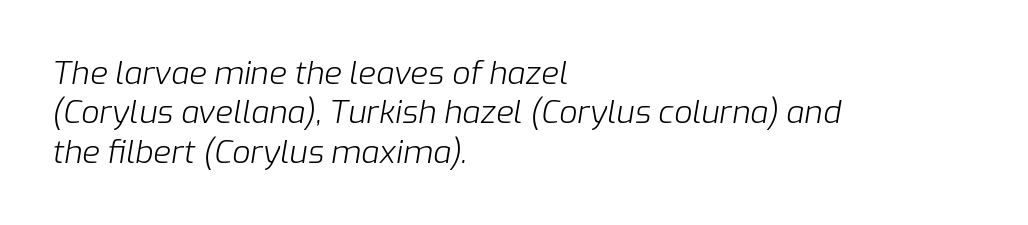
{"italic": "yes", "lean": "right", "slant_degrees": 9, "bold": "no", "weight": "light", "width": "normal", "stroke_contrast": "low", "x_height": "medium", "monospaced": "no", "underline": "no", "align": "left", "line_spacing_ratio": 1.23, "letter_spacing": "normal", "letter_spacing_em": 0.0, "glyph_px": 32}
